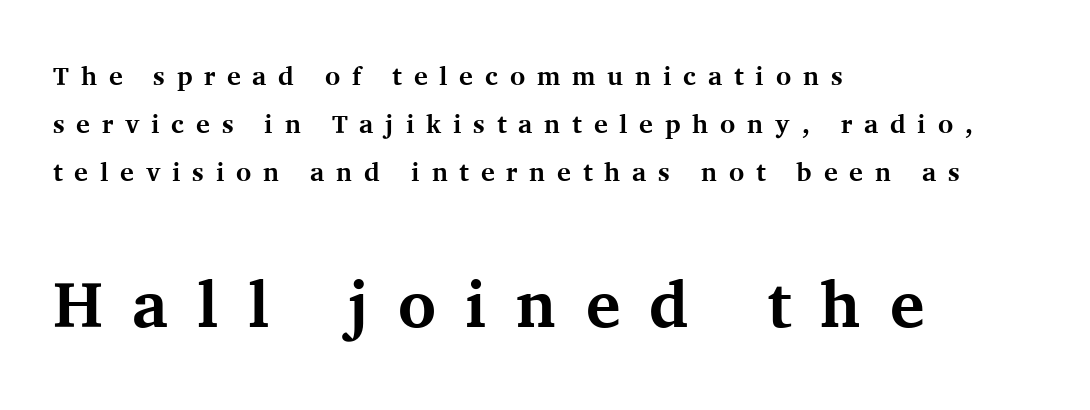
{"serif": "yes", "italic": "no", "bold": "yes", "weight": "bold", "width": "normal", "stroke_contrast": "medium", "x_height": "medium", "monospaced": "no", "underline": "no", "align": "left", "line_spacing_ratio": 1.85, "letter_spacing": "wide", "letter_spacing_em": 0.45, "larger_block": "second", "size_ratio": 2.5, "glyph_px": 65}
